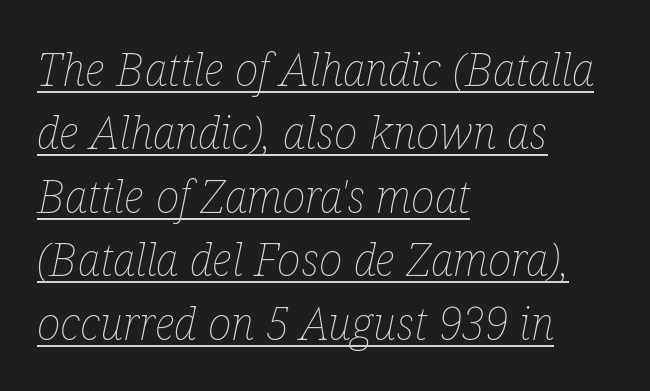
{"italic": "yes", "lean": "right", "slant_degrees": 12, "bold": "no", "weight": "thin", "width": "condensed", "stroke_contrast": "low", "x_height": "medium", "monospaced": "no", "underline": "yes", "align": "left", "line_spacing": "normal", "line_spacing_ratio": 1.41, "letter_spacing": "normal", "letter_spacing_em": 0.0, "glyph_px": 45}
